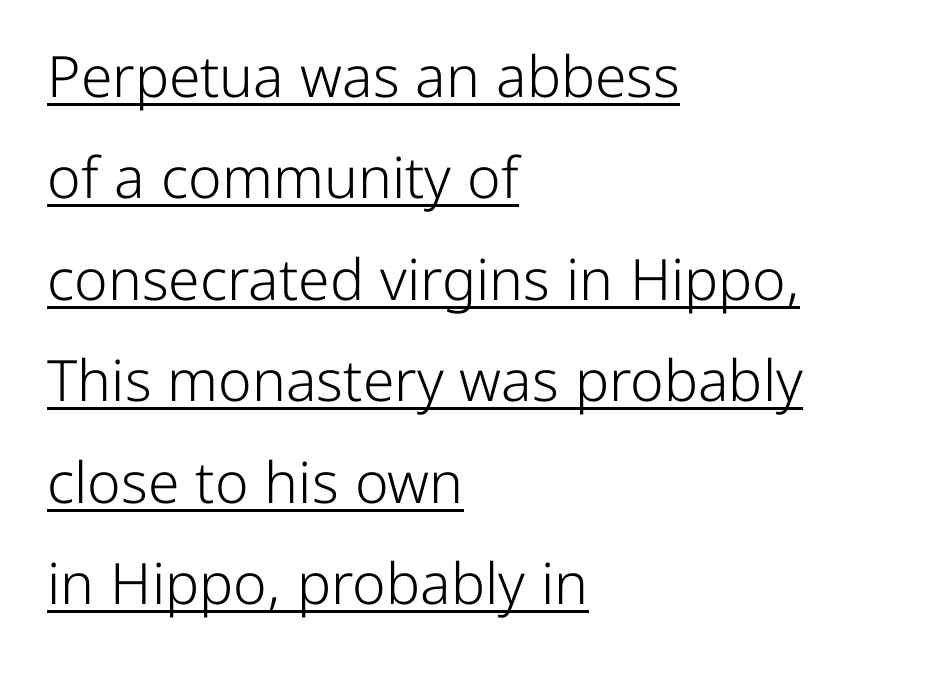
{"serif": "no", "italic": "no", "bold": "no", "weight": "light", "width": "normal", "stroke_contrast": "low", "x_height": "medium", "monospaced": "no", "underline": "yes", "align": "left", "line_spacing_ratio": 1.78, "letter_spacing": "normal", "letter_spacing_em": 0.0, "glyph_px": 57}
